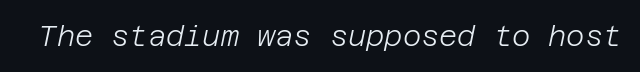
The image shows 28 px light type, italic (leaning right); set normal letter spacing, not underlined; low stroke contrast and a large x-height.
